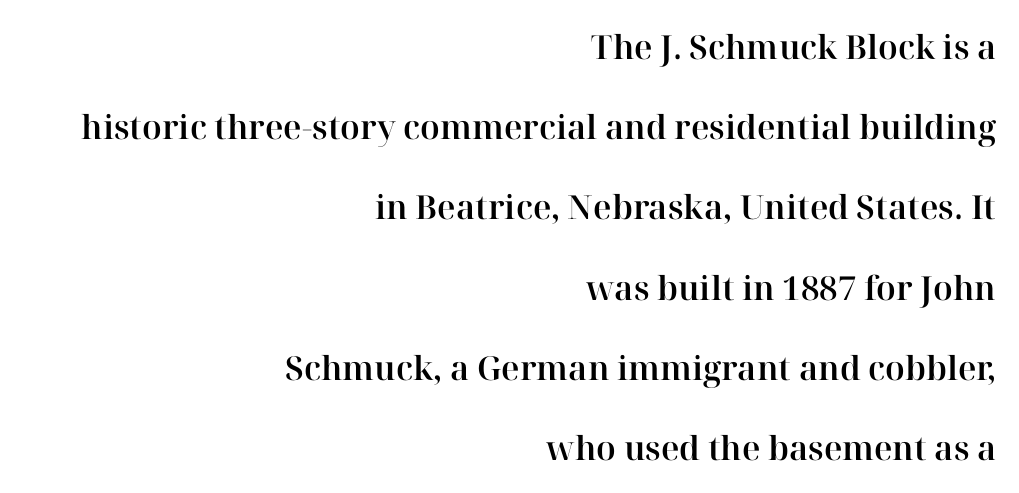
{"serif": "yes", "italic": "no", "width": "normal", "stroke_contrast": "high", "x_height": "medium", "monospaced": "no", "underline": "no", "align": "right", "line_spacing": "loose", "line_spacing_ratio": 2.43, "letter_spacing": "normal", "letter_spacing_em": 0.0, "glyph_px": 33}
